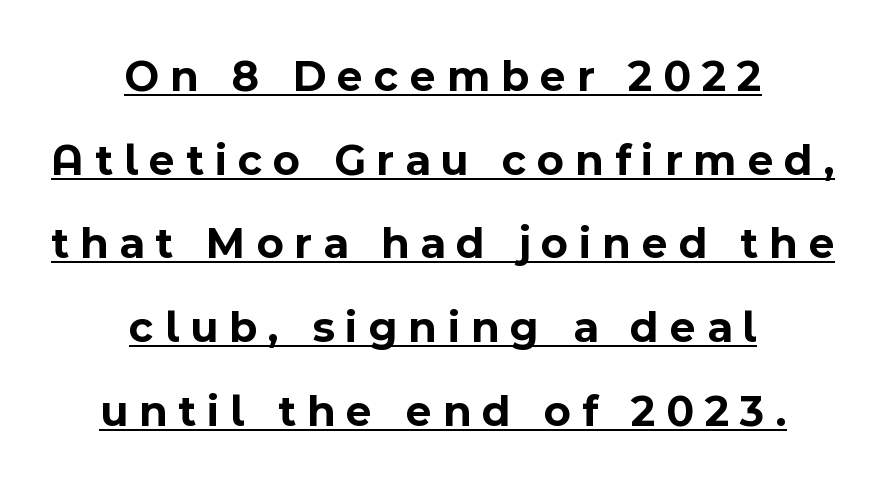
The image shows 45 px bold sans-serif type, upright; set centered, line spacing 1.86x, unusually wide letter spacing (+0.24 em), underlined; a medium x-height.
